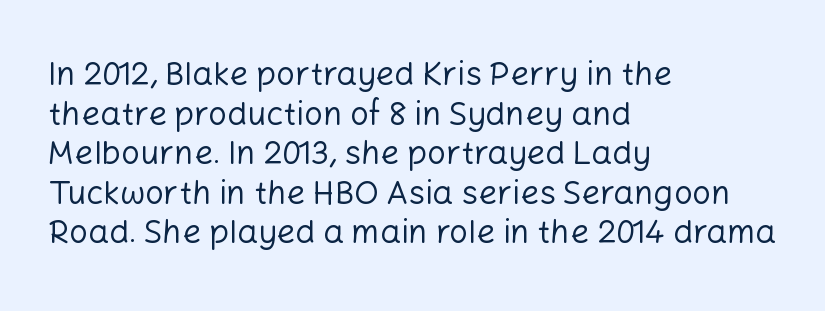
The image shows 33 px regular-weight sans-serif type, upright; set left-aligned, line spacing 1.2x, normal letter spacing, not underlined; low stroke contrast and a medium x-height.
